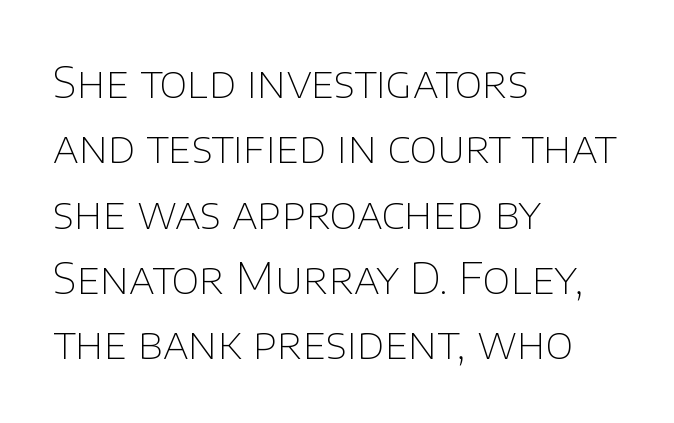
These lines are composed in type without serifs. Weight: not bold — regular or lighter. It's the straight-up-and-down kind of type. Clear beneath every line of the passage. Leading: standard.
